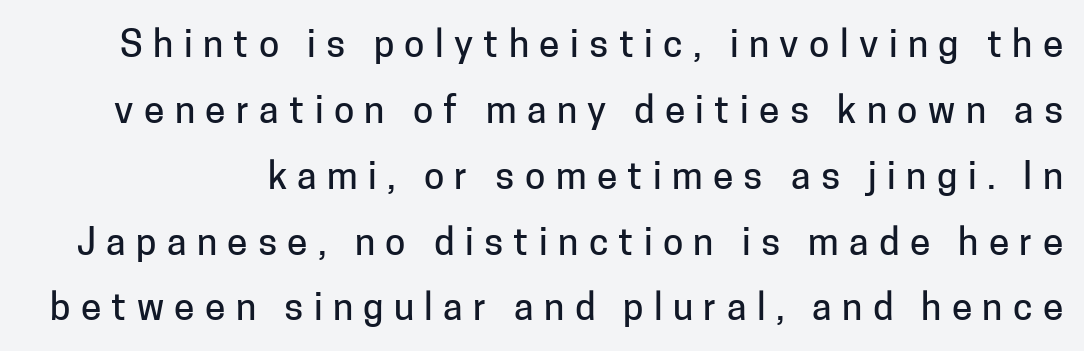
The image shows 37 px sans-serif type, upright; set line spacing 1.78x, unusually wide letter spacing (+0.28 em), not underlined; low stroke contrast and a medium x-height.
